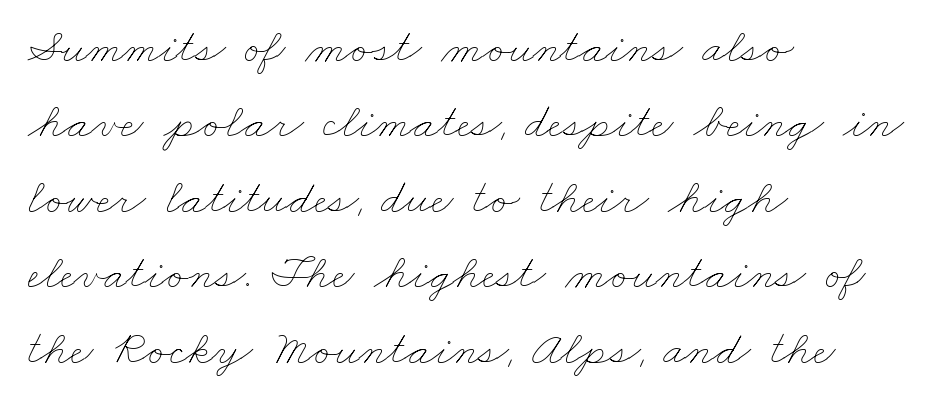
Q: Is the text bold? A: No.
Q: Is the text underlined? A: No.
Q: How is the paragraph aligned? A: Left-aligned.
Q: Is the spacing between letters normal or unusually wide? A: Normal.
Q: Is the spacing between lines tight, normal or loose? A: Normal.
Q: Width (condensed, normal, or wide)? A: Wide.
Q: Stroke contrast? A: Low.
Q: x-height? A: Small.
Q: Monospaced? A: No.
